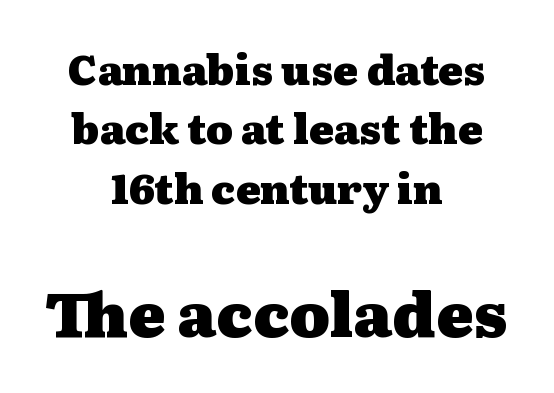
Q: Is the text bold? A: Yes.
Q: Is the text italic (slanted)? A: No, it is upright.
Q: Is the typeface a serif or a sans-serif typeface? A: Serif.
Q: Is the text underlined? A: No.
Q: How is the paragraph aligned? A: Centered.
Q: Is the spacing between letters normal or unusually wide? A: Normal.
Q: Is the spacing between lines tight, normal or loose? A: Normal.
Q: Which block of text is set in a larger size, the first (top) or the second (bottom)? A: The second (bottom) one.
Q: Width (condensed, normal, or wide)? A: Wide.
Q: Stroke contrast? A: Medium.
Q: x-height? A: Medium.
Q: Monospaced? A: No.
